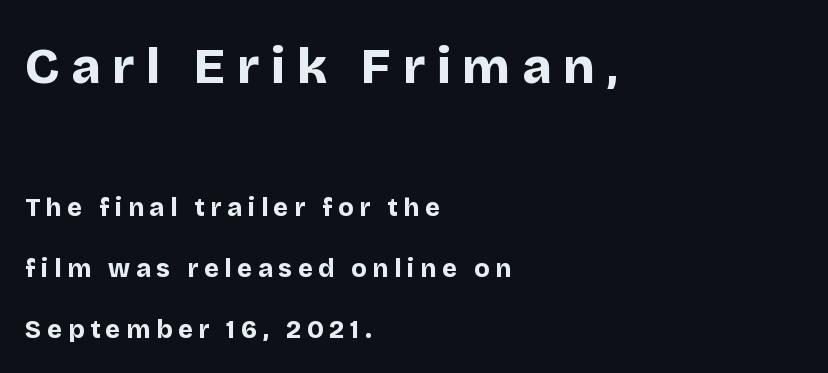
Q: Is the text bold? A: Yes.
Q: Is the text italic (slanted)? A: No, it is upright.
Q: Is the typeface a serif or a sans-serif typeface? A: Sans-serif.
Q: Is the text underlined? A: No.
Q: How is the paragraph aligned? A: Left-aligned.
Q: Is the spacing between letters normal or unusually wide? A: Unusually wide.
Q: Is the spacing between lines tight, normal or loose? A: Loose.
Q: Which block of text is set in a larger size, the first (top) or the second (bottom)? A: The first (top) one.
Q: Width (condensed, normal, or wide)? A: Normal.
Q: Stroke contrast? A: Low.
Q: x-height? A: Large.
Q: Monospaced? A: No.
